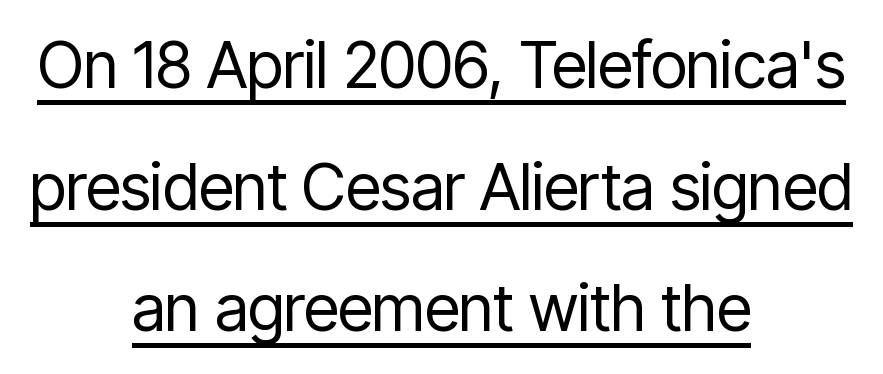
Q: Is the text bold? A: No.
Q: Is the text italic (slanted)? A: No, it is upright.
Q: Is the typeface a serif or a sans-serif typeface? A: Sans-serif.
Q: Is the text underlined? A: Yes.
Q: How is the paragraph aligned? A: Centered.
Q: Is the spacing between letters normal or unusually wide? A: Normal.
Q: Is the spacing between lines tight, normal or loose? A: Loose.
Q: Width (condensed, normal, or wide)? A: Condensed.
Q: Stroke contrast? A: Low.
Q: x-height? A: Medium.
Q: Monospaced? A: No.
